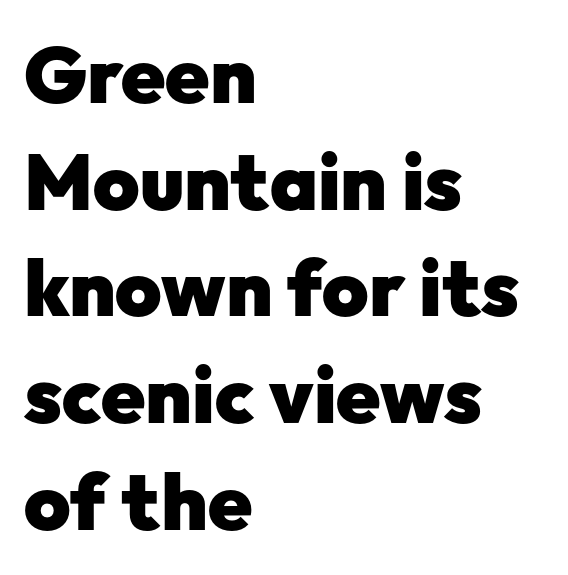
The lines in this sample share a left origin and differ only in where they stop. Spacing between characters is what you'd get straight out of the box. Reading down the column, the eye jumps a familiar distance to each next line. Proportional: the letters do not fall into vertical columns. Nobody drew a line under any word here.
